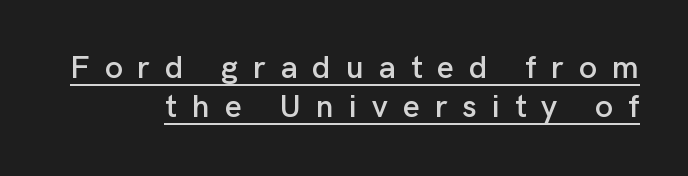
Q: Is the text italic (slanted)? A: No, it is upright.
Q: Is the typeface a serif or a sans-serif typeface? A: Sans-serif.
Q: Is the text underlined? A: Yes.
Q: How is the paragraph aligned? A: Right-aligned.
Q: Is the spacing between letters normal or unusually wide? A: Unusually wide.
Q: Width (condensed, normal, or wide)? A: Normal.
Q: Stroke contrast? A: Low.
Q: x-height? A: Medium.
Q: Monospaced? A: No.
